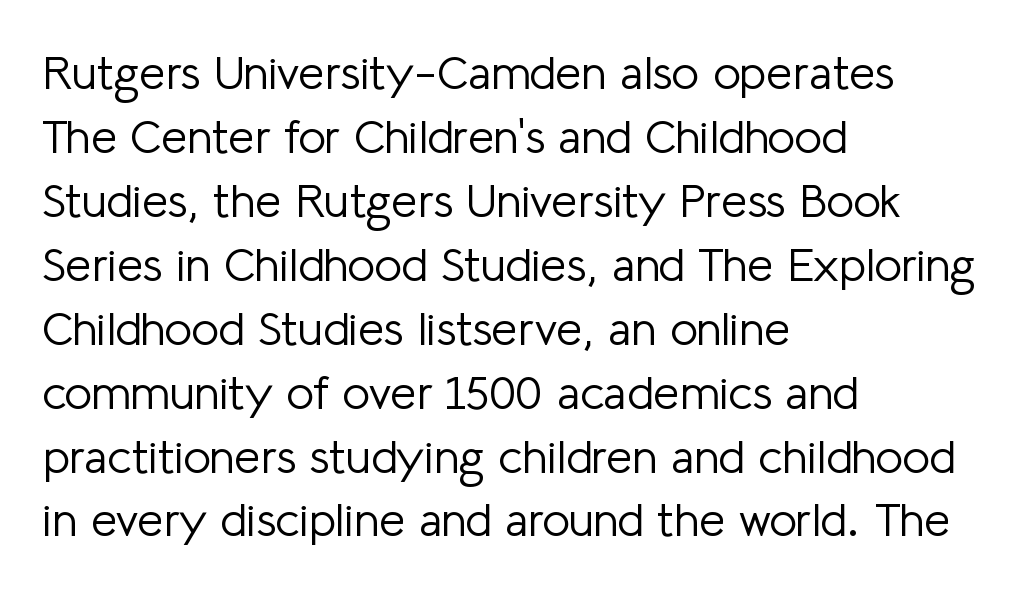
The image shows 47 px light sans-serif type, upright; set left-aligned, normal line spacing (1.36x), normal letter spacing, not underlined; low stroke contrast and a medium x-height.
